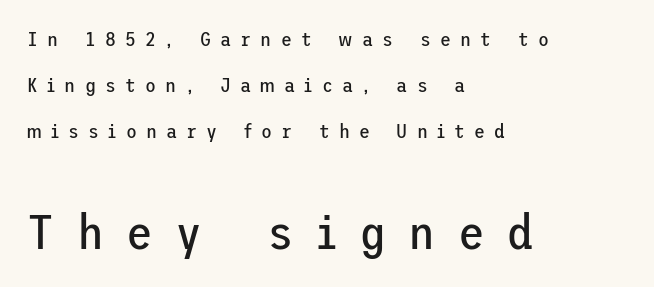
The image shows 49 px regular-weight sans-serif type, upright; set left-aligned, loose line spacing (2.29x), unusually wide letter spacing (+0.46 em), not underlined; the second (bottom) block is 2.45x larger; low stroke contrast and a medium x-height.
